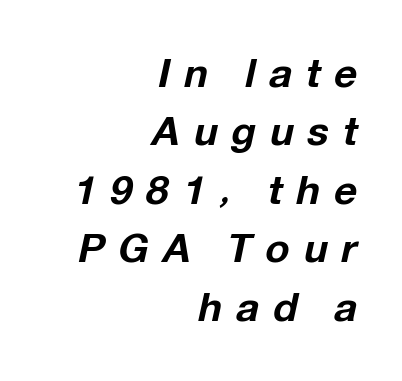
Nobody drew a line under any word here. Evenly set lines give the paragraph a standard silhouette. Glyph-to-glyph distance is far greater than everyday printed text. These lines are set flush right with a ragged left edge. This sample has the flowing, uneven cadence of proportional lettering. It's the slanting kind of type.
